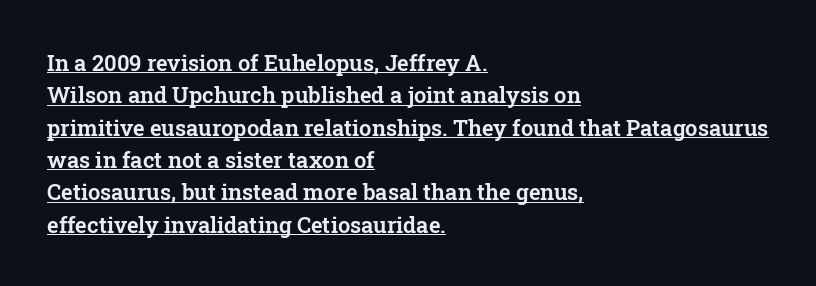
The image shows 22 px text type, upright; set left-aligned, normal line spacing (1.47x), normal letter spacing, underlined.
